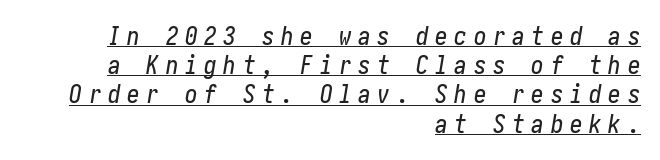
{"italic": "yes", "lean": "right", "slant_degrees": 10, "underline": "yes", "align": "right", "line_spacing_ratio": 1.17, "letter_spacing": "wide", "letter_spacing_em": 0.27, "glyph_px": 25}
